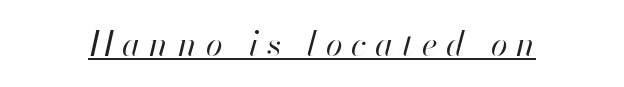
The typography opts for an oblique posture over an upright one. The lettering is marked with a stroke running underneath it. Heft: none added — not bold. The rendering uses natural spacing where letterforms have individual widths.
